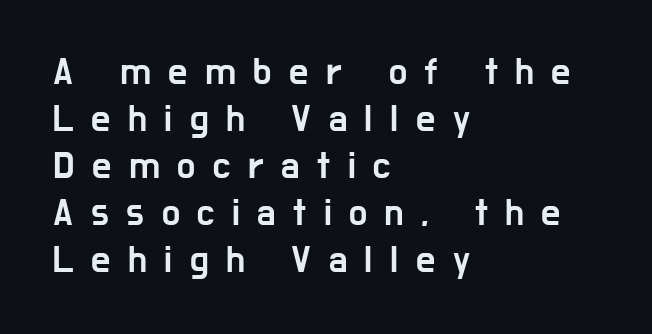
The image shows 38 px condensed sans-serif type, upright; set left-aligned, line spacing 1.24x, unusually wide letter spacing (+0.46 em), not underlined; low stroke contrast and a medium x-height.
